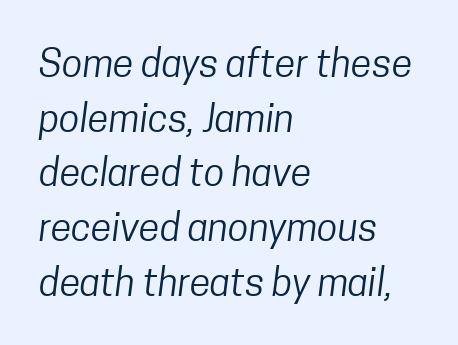
Every row of glyphs begins at an identical x-position on the left. The passage shown is typed in a proportional face where columns would drift. The strokes are not fattened; the text isn't bold. Serif or sans? Sans — the stroke terminals are bare.
